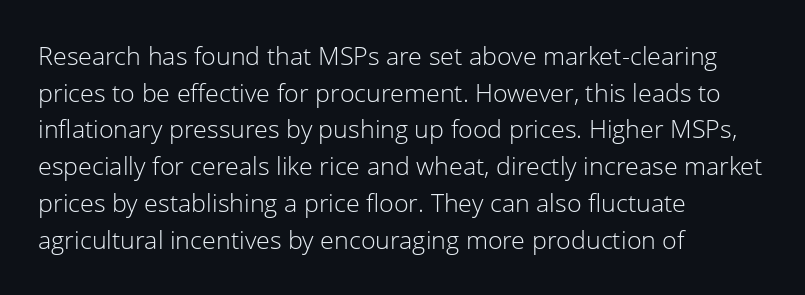
The image shows 25 px text type, upright; set left-aligned, normal line spacing (1.47x), normal letter spacing, not underlined.
